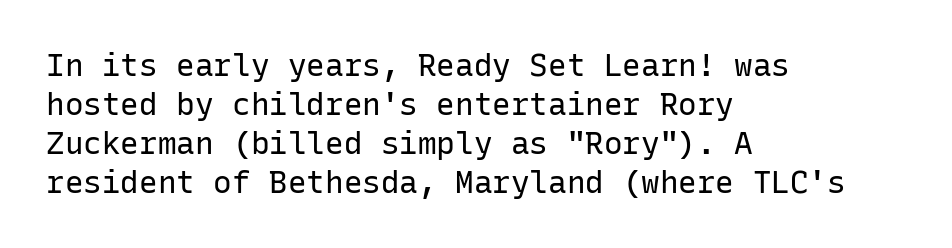
A typesetter would label this face a sans. Anything drawn beneath the words? Only blank space. Posture: straight, roman, zero tilt. Reading down the block, your eye returns to a fixed left position each line. Evenly set lines give the paragraph a standard silhouette.
